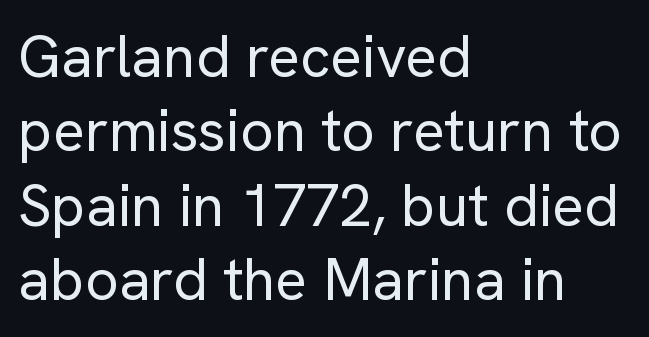
Q: Is the text bold? A: No.
Q: Is the text italic (slanted)? A: No, it is upright.
Q: Is the typeface a serif or a sans-serif typeface? A: Sans-serif.
Q: Is the text underlined? A: No.
Q: How is the paragraph aligned? A: Left-aligned.
Q: Is the spacing between letters normal or unusually wide? A: Normal.
Q: Is the spacing between lines tight, normal or loose? A: Normal.
Q: Width (condensed, normal, or wide)? A: Normal.
Q: Stroke contrast? A: Low.
Q: x-height? A: Medium.
Q: Monospaced? A: No.
